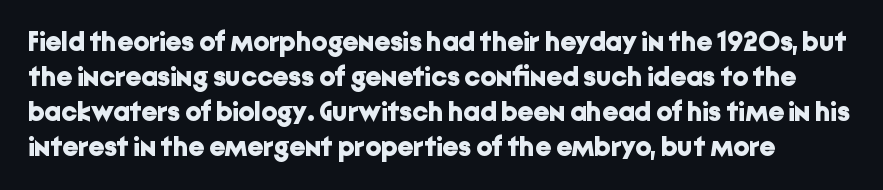
The gaps between neighbouring characters are ordinary and unremarkable. On the weight axis this lands at bold, roughly 700. Decoration check: the copy has no underline. The line-height multiplier appears to be the usual default.
